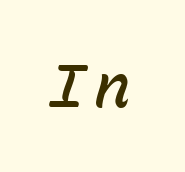
The image shows 61 px semibold type, italic (leaning right), monospaced; set not underlined; low stroke contrast and a medium x-height.
